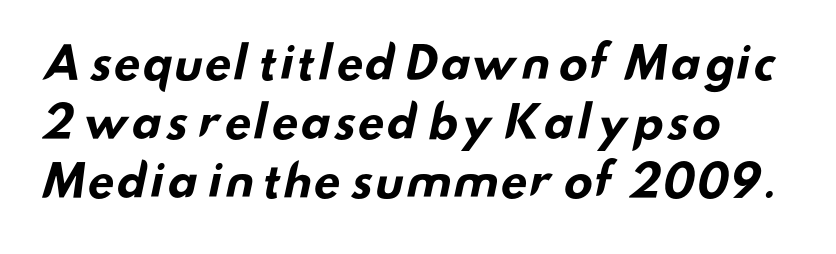
Q: Is the text bold? A: Yes.
Q: Is the typeface a serif or a sans-serif typeface? A: Sans-serif.
Q: Is the text underlined? A: No.
Q: Is the spacing between letters normal or unusually wide? A: Normal.
Q: Is the spacing between lines tight, normal or loose? A: Normal.
Q: Width (condensed, normal, or wide)? A: Wide.
Q: Stroke contrast? A: Low.
Q: x-height? A: Small.
Q: Monospaced? A: No.
